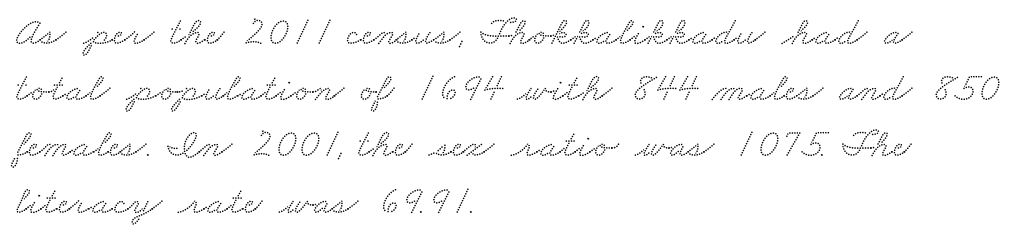
The image shows 41 px wide serif type; set left-aligned, normal line spacing (1.37x), normal letter spacing, not underlined; medium stroke contrast and a small x-height.
